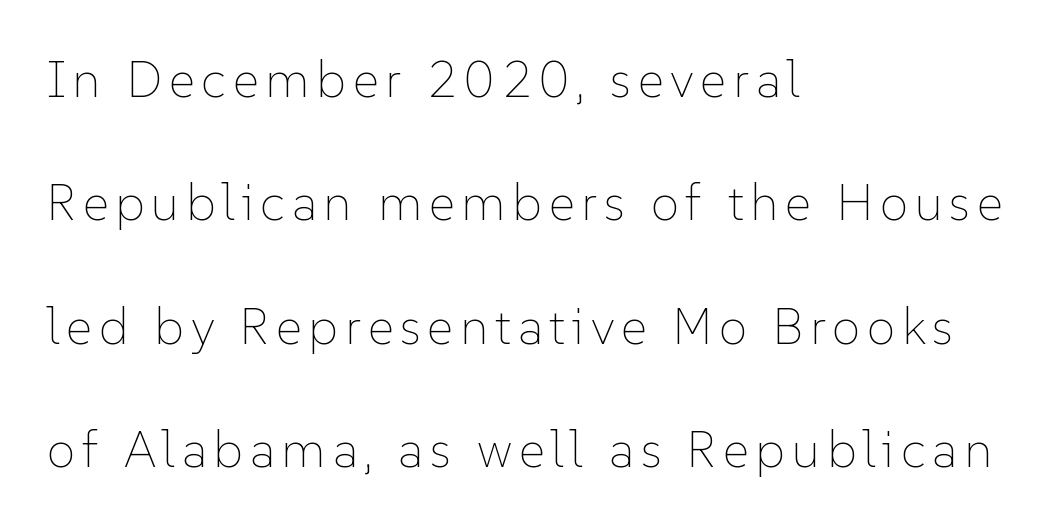
{"italic": "no", "bold": "no", "weight": "thin", "width": "normal", "stroke_contrast": "low", "x_height": "medium", "monospaced": "no", "underline": "no", "align": "left", "line_spacing": "loose", "line_spacing_ratio": 2.42, "glyph_px": 51}
